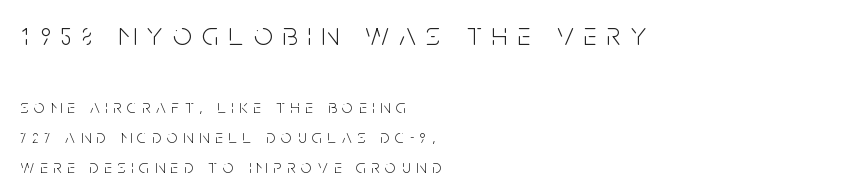
{"serif": "no", "italic": "no", "bold": "no", "weight": "light", "width": "condensed", "stroke_contrast": "low", "x_height": "large", "monospaced": "no", "underline": "no", "align": "left", "line_spacing": "normal", "line_spacing_ratio": 1.57, "letter_spacing": "wide", "letter_spacing_em": 0.31, "larger_block": "first", "size_ratio": 1.74, "glyph_px": 33}
